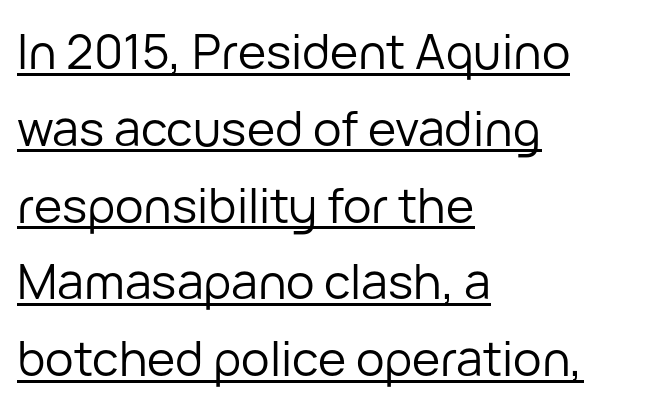
The passage is arranged the way most books set body copy — flush left. The lettering stays uniformly vertical, giving the passage a roman look. Each word holds together tightly as a unit, with standard inter-letter gaps. Varying glyph widths throughout — classic text-font behaviour.
